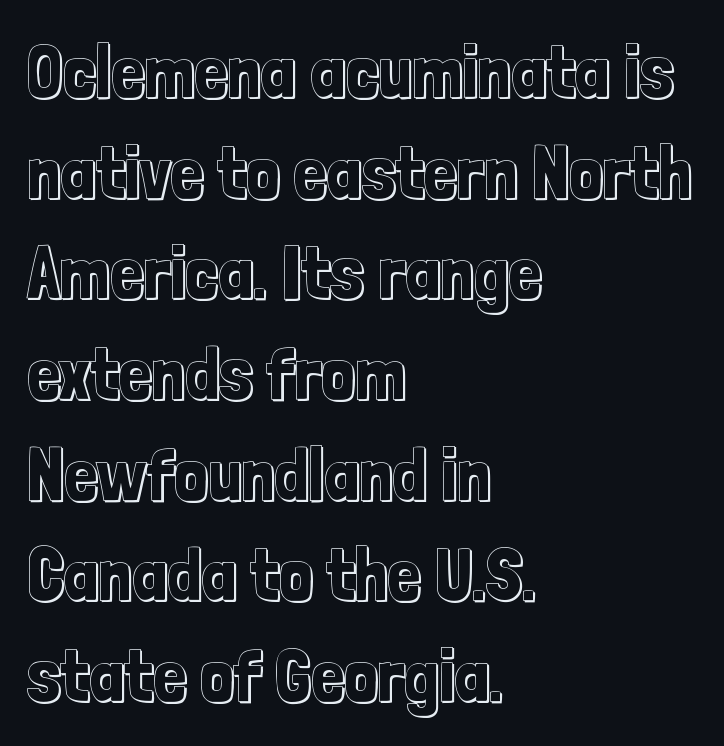
The image shows 74 px condensed type, upright; set left-aligned, normal line spacing (1.36x), normal letter spacing, not underlined; a medium x-height.
